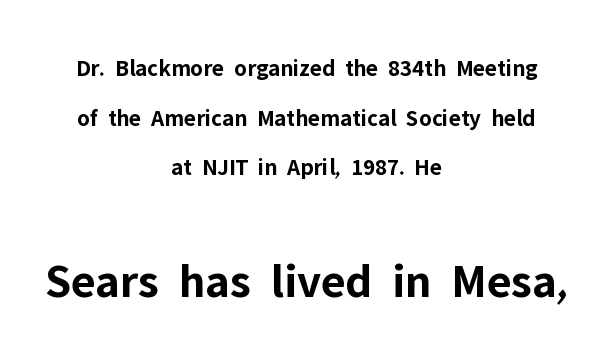
Q: Is the text bold? A: Yes.
Q: Is the text italic (slanted)? A: No, it is upright.
Q: Is the typeface a serif or a sans-serif typeface? A: Sans-serif.
Q: Is the text underlined? A: No.
Q: How is the paragraph aligned? A: Centered.
Q: Is the spacing between letters normal or unusually wide? A: Normal.
Q: Is the spacing between lines tight, normal or loose? A: Loose.
Q: Which block of text is set in a larger size, the first (top) or the second (bottom)? A: The second (bottom) one.
Q: Width (condensed, normal, or wide)? A: Normal.
Q: Stroke contrast? A: Low.
Q: x-height? A: Medium.
Q: Monospaced? A: No.
